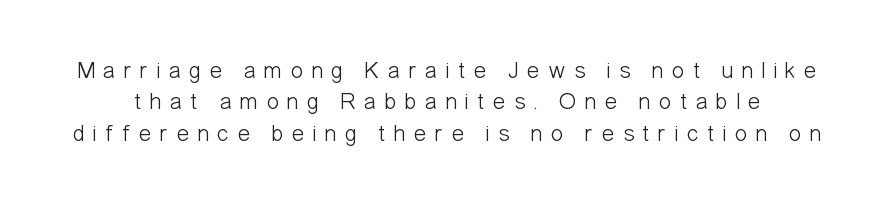
Q: Is the text bold? A: No.
Q: Is the text italic (slanted)? A: No, it is upright.
Q: Is the text underlined? A: No.
Q: Is the spacing between letters normal or unusually wide? A: Unusually wide.
Q: Is the spacing between lines tight, normal or loose? A: Normal.
